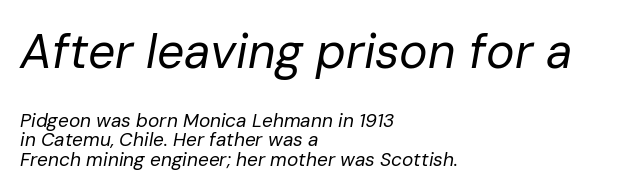
One glance says dense: line gaps are narrower than usual. The text block is weighted toward the left margin, trailing off unevenly rightward. Block one is the big one; block two sits smaller underneath. No word sits above an underline. No extra tracking has been applied to these lines.
